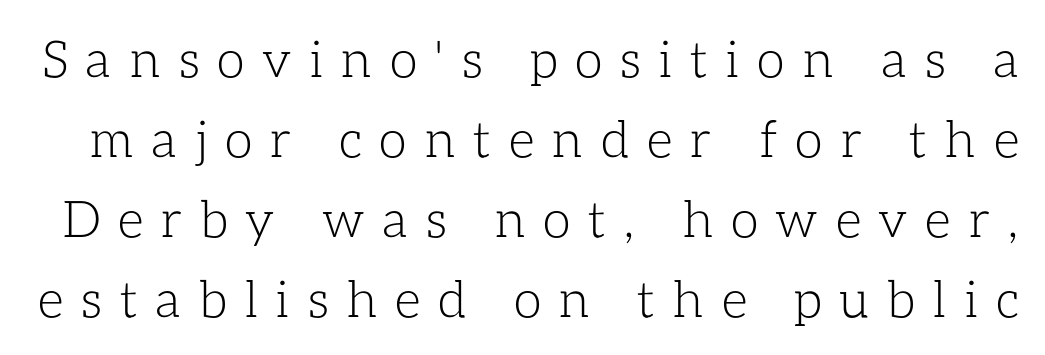
The image shows 51 px light type, upright; set normal line spacing (1.57x), unusually wide letter spacing (+0.34 em), not underlined; low stroke contrast and a medium x-height.
